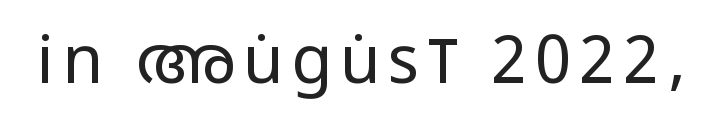
{"serif": "no", "italic": "no", "bold": "no", "weight": "regular", "width": "condensed", "stroke_contrast": "low", "x_height": "large", "monospaced": "no", "underline": "no", "glyph_px": 66}
